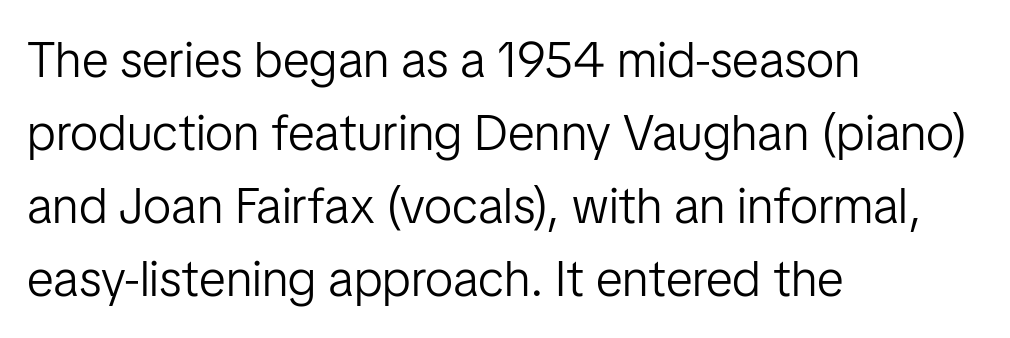
Q: Is the text bold? A: No.
Q: Is the text italic (slanted)? A: No, it is upright.
Q: Is the typeface a serif or a sans-serif typeface? A: Sans-serif.
Q: Is the text underlined? A: No.
Q: How is the paragraph aligned? A: Left-aligned.
Q: Is the spacing between letters normal or unusually wide? A: Normal.
Q: Is the spacing between lines tight, normal or loose? A: Normal.
Q: Width (condensed, normal, or wide)? A: Normal.
Q: Stroke contrast? A: Low.
Q: x-height? A: Medium.
Q: Monospaced? A: No.
